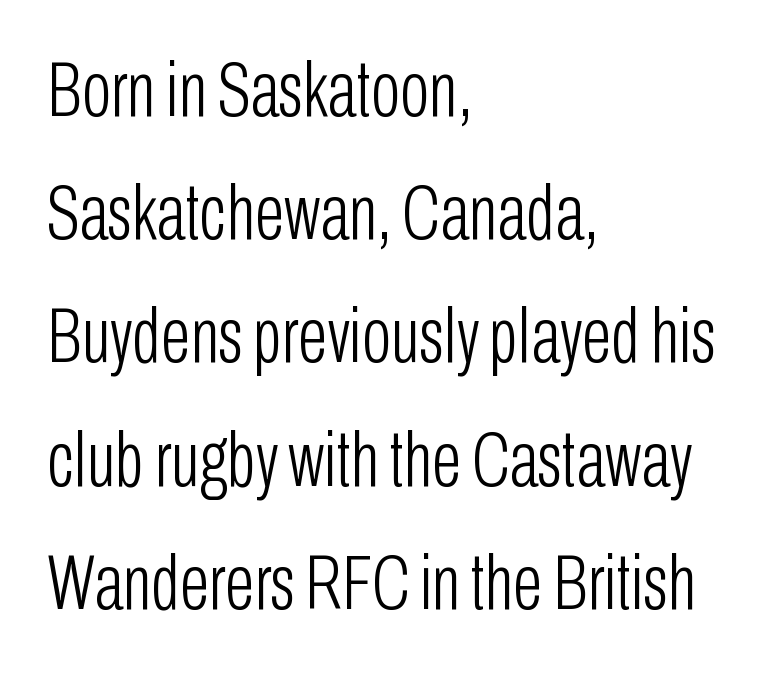
Q: Is the text bold? A: No.
Q: Is the text italic (slanted)? A: No, it is upright.
Q: Is the typeface a serif or a sans-serif typeface? A: Sans-serif.
Q: Is the text underlined? A: No.
Q: How is the paragraph aligned? A: Left-aligned.
Q: Is the spacing between letters normal or unusually wide? A: Normal.
Q: Is the spacing between lines tight, normal or loose? A: Normal.
Q: Width (condensed, normal, or wide)? A: Condensed.
Q: Stroke contrast? A: Low.
Q: x-height? A: Medium.
Q: Monospaced? A: No.
